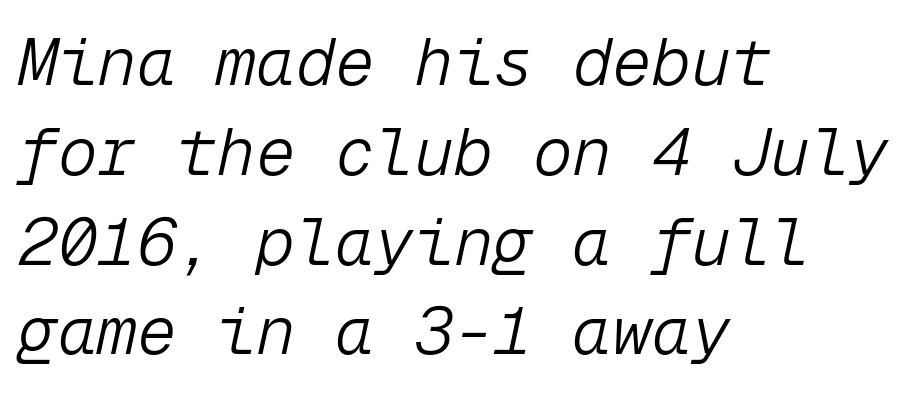
The image shows 66 px light type, italic (leaning right), monospaced; set left-aligned, normal line spacing (1.36x), normal letter spacing, not underlined; low stroke contrast and a medium x-height.
